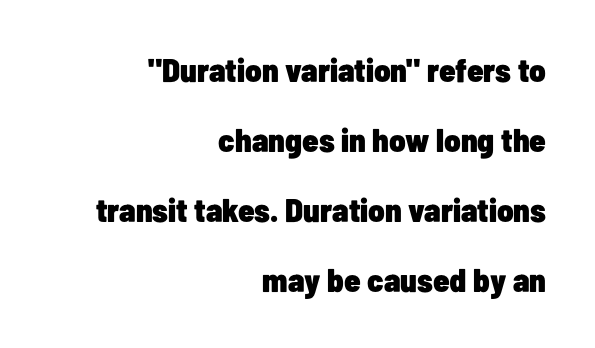
The image shows 33 px heavy, condensed sans-serif type, upright; set right-aligned, loose line spacing (2.12x), normal letter spacing, not underlined; low stroke contrast and a medium x-height.
